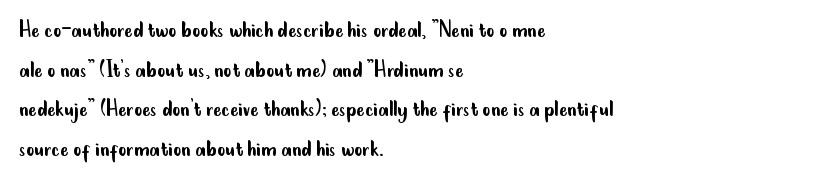
{"italic": "no", "bold": "no", "underline": "no", "align": "left", "line_spacing": "normal", "line_spacing_ratio": 1.59, "letter_spacing": "normal", "letter_spacing_em": 0.0, "glyph_px": 25}
